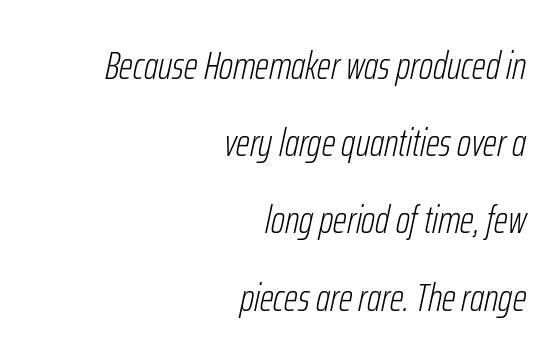
Q: Is the text bold? A: No.
Q: Is the text italic (slanted)? A: Yes, it leans right by about 12 degrees.
Q: Is the text underlined? A: No.
Q: How is the paragraph aligned? A: Right-aligned.
Q: Is the spacing between letters normal or unusually wide? A: Normal.
Q: Is the spacing between lines tight, normal or loose? A: Loose.
Q: Width (condensed, normal, or wide)? A: Condensed.
Q: Stroke contrast? A: Low.
Q: x-height? A: Medium.
Q: Monospaced? A: No.
